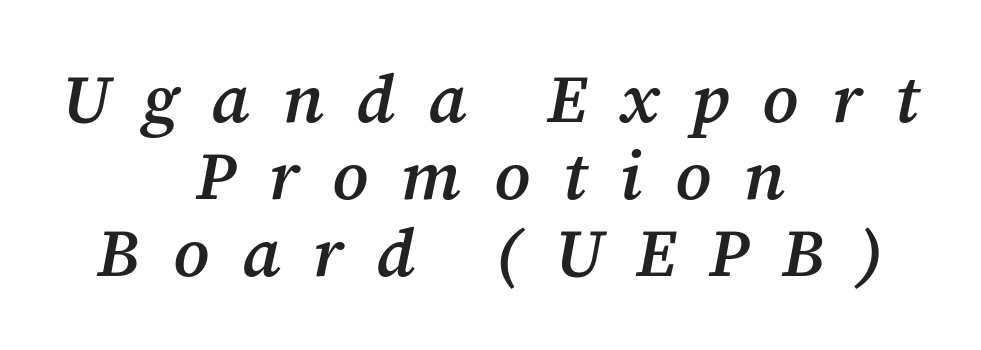
Q: Is the text bold? A: Semi-bold.
Q: Is the text italic (slanted)? A: Yes, it leans right by about 12 degrees.
Q: Is the typeface a serif or a sans-serif typeface? A: Serif.
Q: Is the text underlined? A: No.
Q: How is the paragraph aligned? A: Centered.
Q: Is the spacing between letters normal or unusually wide? A: Unusually wide.
Q: Is the spacing between lines tight, normal or loose? A: Tight.
Q: Width (condensed, normal, or wide)? A: Normal.
Q: Stroke contrast? A: Medium.
Q: x-height? A: Medium.
Q: Monospaced? A: No.
